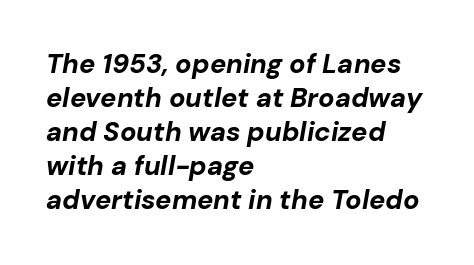
{"italic": "yes", "lean": "right", "slant_degrees": 10, "bold": "yes", "underline": "no", "align": "left", "line_spacing": "normal", "line_spacing_ratio": 1.26, "letter_spacing": "normal", "letter_spacing_em": 0.0, "glyph_px": 27}
